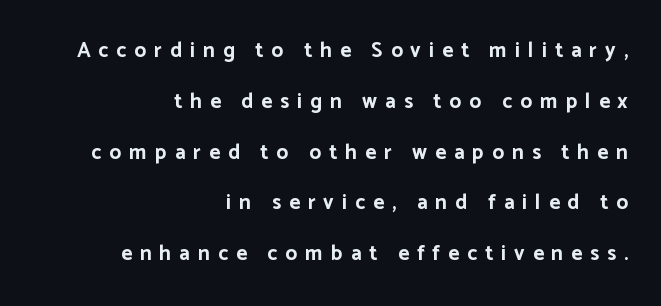
The image shows 21 px bold type, upright; set right-aligned, loose line spacing (2.42x), unusually wide letter spacing (+0.38 em), not underlined.
